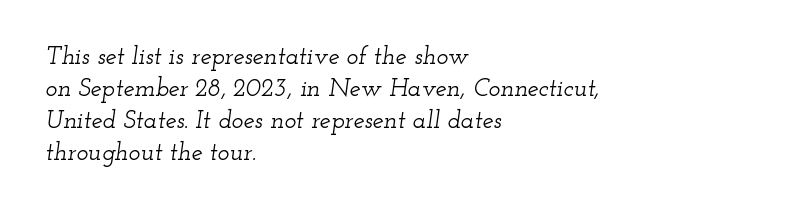
The image shows 25 px text type, italic (leaning right); set left-aligned, normal line spacing (1.28x), normal letter spacing, not underlined.
